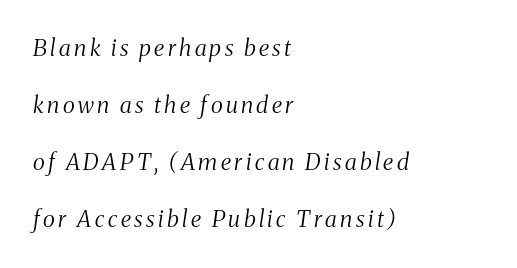
Letters rest on an invisible, unmarked baseline. Compared with a centered layout, this one pins lines to the left instead. The vertical gap from one line to the next is large. The whole block is typeset with a tilt. Think standard paragraph weight, or any step lighter than that.
